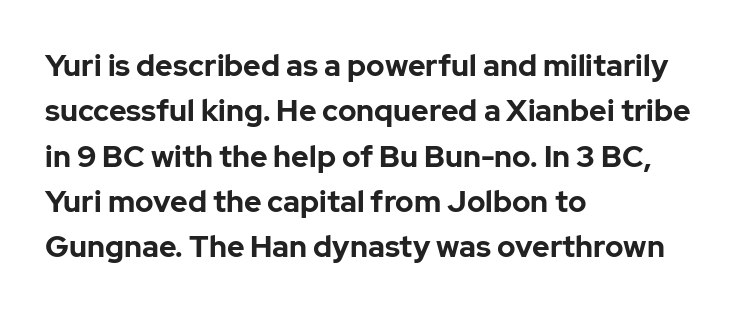
Here the glyphs are tracked normally, forming tight word shapes. Which margin do the lines hug? The left one — the right edge is uneven. Is the type bold? Yes — the strokes are clearly thick and heavy. Horizontal bands of white between lines are of average thickness.
